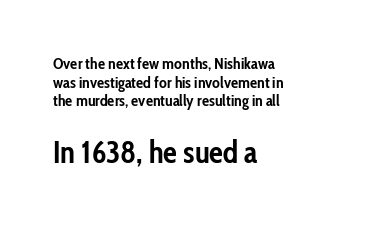
Words appear dense and cohesive because spacing is normal. Nothing sits at the stroke ends, so this counts as sans-serif. Beneath every word, the page is bare. Is this a fixed-width face? No — the glyphs have proportional, varying widths.
